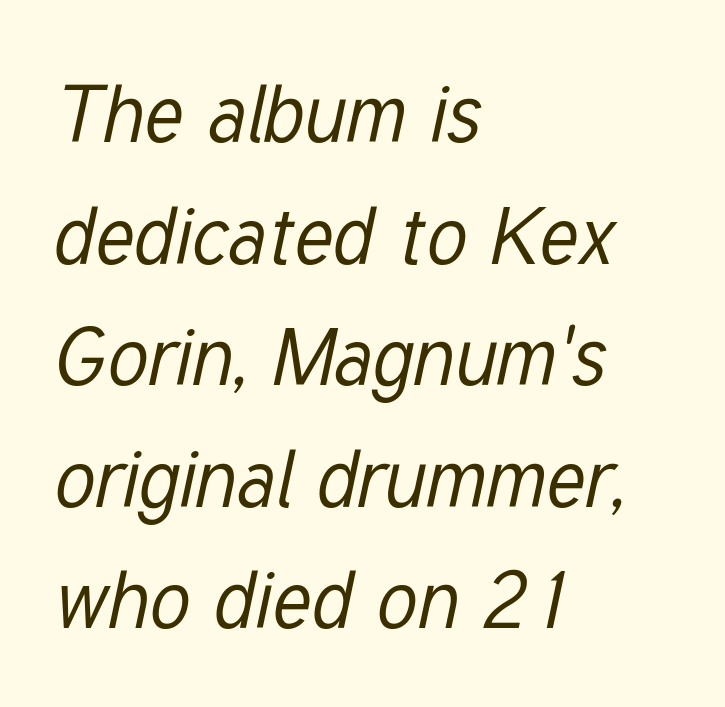
Q: Is the text bold? A: No.
Q: Is the text italic (slanted)? A: Yes, it leans right by about 12 degrees.
Q: Is the text underlined? A: No.
Q: How is the paragraph aligned? A: Left-aligned.
Q: Is the spacing between letters normal or unusually wide? A: Normal.
Q: Is the spacing between lines tight, normal or loose? A: Normal.
Q: Width (condensed, normal, or wide)? A: Condensed.
Q: Stroke contrast? A: Low.
Q: x-height? A: Medium.
Q: Monospaced? A: No.
